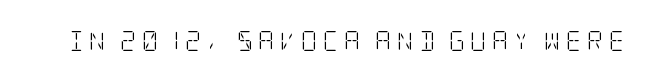
{"italic": "no", "bold": "no", "underline": "no", "letter_spacing": "wide", "letter_spacing_em": 0.26, "glyph_px": 20}
